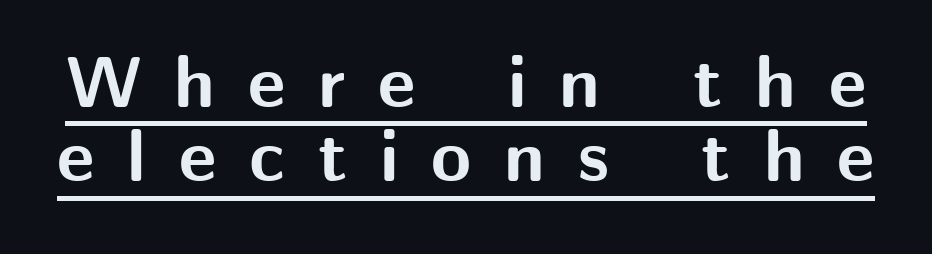
{"serif": "no", "italic": "no", "bold": "yes", "weight": "bold", "width": "normal", "stroke_contrast": "medium", "x_height": "medium", "monospaced": "no", "underline": "yes", "line_spacing": "tight", "line_spacing_ratio": 1.02, "letter_spacing": "wide", "letter_spacing_em": 0.45, "glyph_px": 73}
